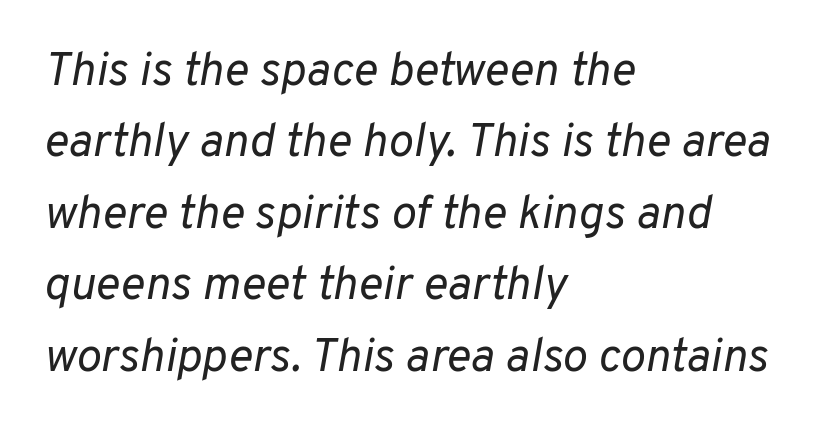
{"italic": "yes", "lean": "right", "slant_degrees": 10, "bold": "no", "weight": "regular", "width": "normal", "stroke_contrast": "low", "x_height": "medium", "monospaced": "no", "underline": "no", "align": "left", "line_spacing": "normal", "line_spacing_ratio": 1.52, "letter_spacing": "normal", "letter_spacing_em": 0.0, "glyph_px": 47}
